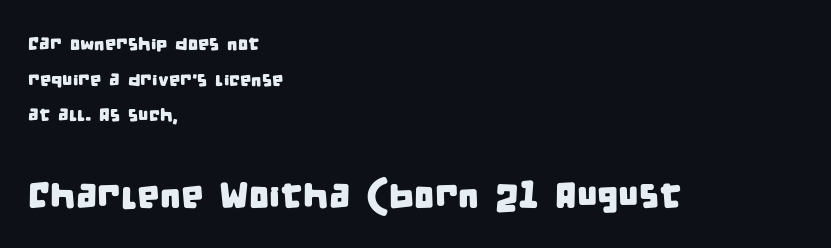
Spacing verdict: proportional, widths tailored to each character. Leading: increased. The face used here is rendered with its standard letterfit. The compositor pushed each line to the left boundary. Top chunk: small. Bottom chunk: large.
